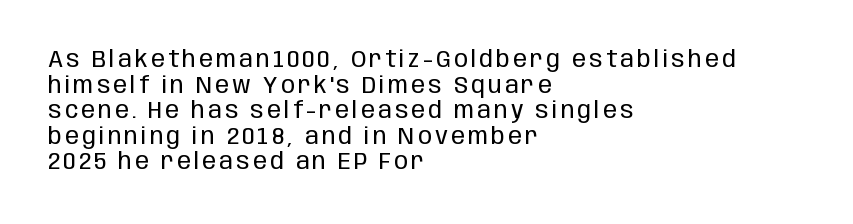
Q: Is the text bold? A: No.
Q: Is the text italic (slanted)? A: No, it is upright.
Q: Is the text underlined? A: No.
Q: How is the paragraph aligned? A: Left-aligned.
Q: Is the spacing between lines tight, normal or loose? A: Tight.
